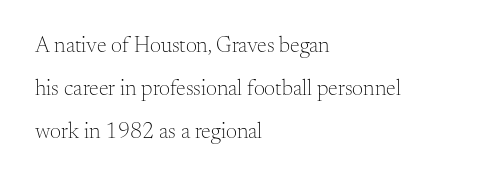
{"italic": "no", "bold": "no", "underline": "no", "align": "left", "line_spacing": "loose", "line_spacing_ratio": 1.95, "letter_spacing": "normal", "letter_spacing_em": 0.0, "glyph_px": 22}
